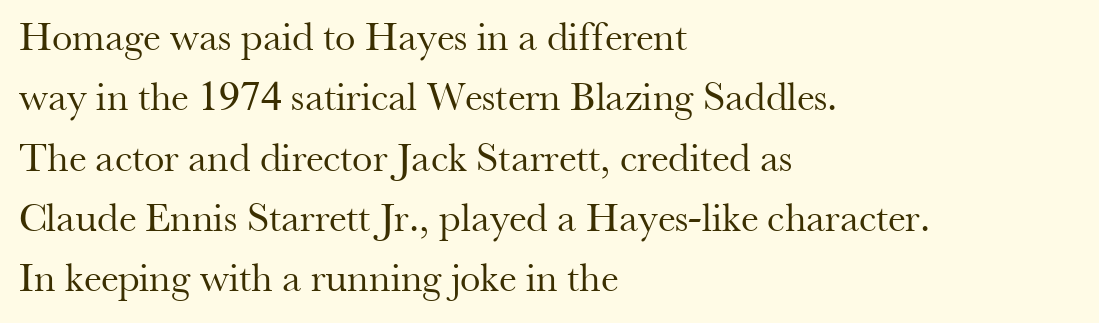
Q: Is the text bold? A: No.
Q: Is the text italic (slanted)? A: No, it is upright.
Q: Is the typeface a serif or a sans-serif typeface? A: Serif.
Q: Is the text underlined? A: No.
Q: How is the paragraph aligned? A: Left-aligned.
Q: Is the spacing between letters normal or unusually wide? A: Normal.
Q: Is the spacing between lines tight, normal or loose? A: Normal.
Q: Width (condensed, normal, or wide)? A: Normal.
Q: Stroke contrast? A: Medium.
Q: x-height? A: Small.
Q: Monospaced? A: No.
